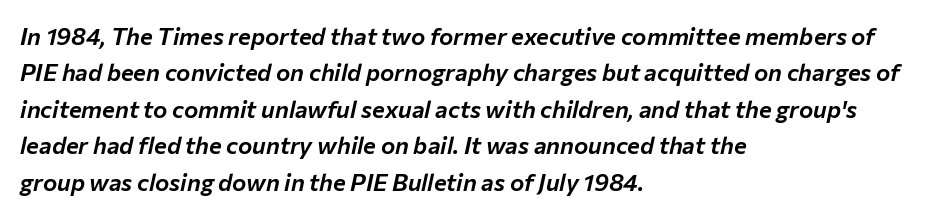
There's an unmistakable incline to the writing here. Letters rest on an invisible, unmarked baseline. One-word summary of the alignment: left. There is no visible air inserted between adjacent glyphs.
